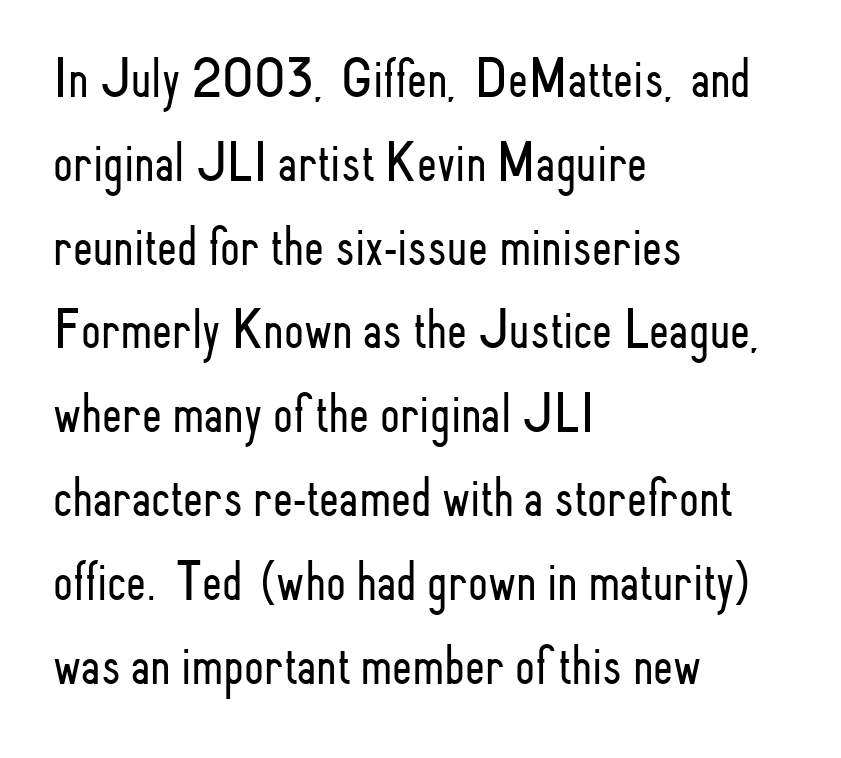
{"serif": "no", "italic": "no", "bold": "no", "weight": "light", "width": "condensed", "stroke_contrast": "low", "x_height": "small", "monospaced": "no", "underline": "no", "align": "left", "line_spacing": "normal", "line_spacing_ratio": 1.47, "letter_spacing": "normal", "letter_spacing_em": 0.0, "glyph_px": 57}
